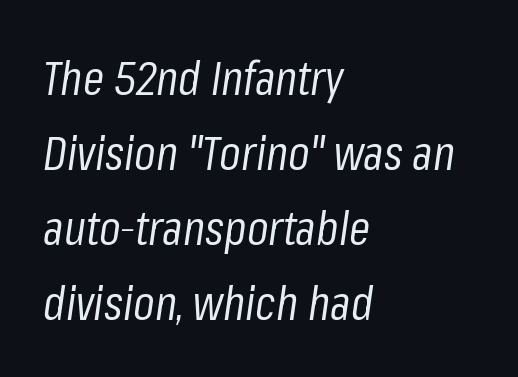
{"italic": "yes", "lean": "right", "slant_degrees": 8, "bold": "no", "weight": "regular", "width": "condensed", "stroke_contrast": "low", "x_height": "medium", "monospaced": "no", "underline": "no", "align": "left", "line_spacing": "normal", "line_spacing_ratio": 1.56, "letter_spacing": "normal", "letter_spacing_em": 0.0, "glyph_px": 48}
